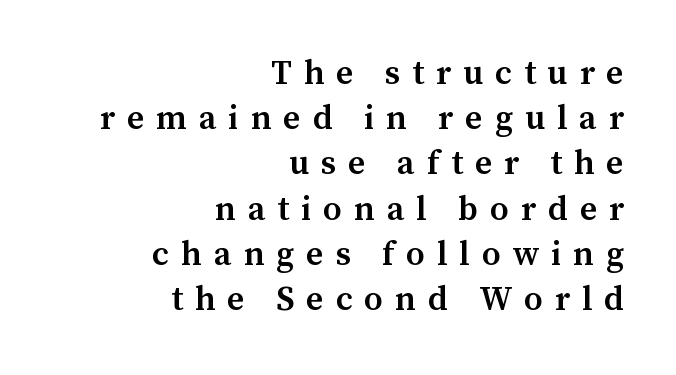
Honestly, the row spacing looks completely unremarkable. The rendering inserts visible extra space after every character. The space directly below the letters is spotless. Character widths vary here, with narrow letters taking less room than wide ones.
